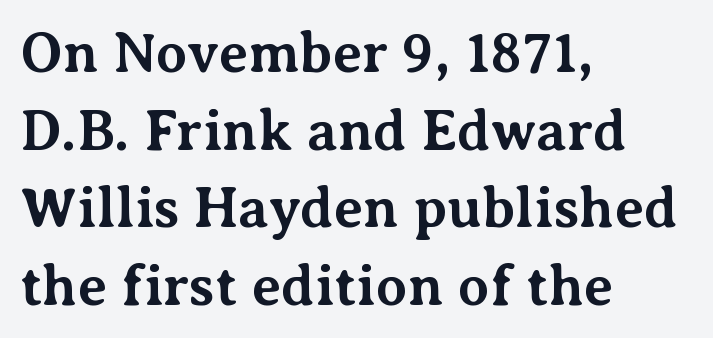
A typesetter would call this proportional, since set widths differ per character. Compared with typical body copy, the letter spacing here is the same. The baseline area is clear. Italic: no, the glyphs are upright roman.
